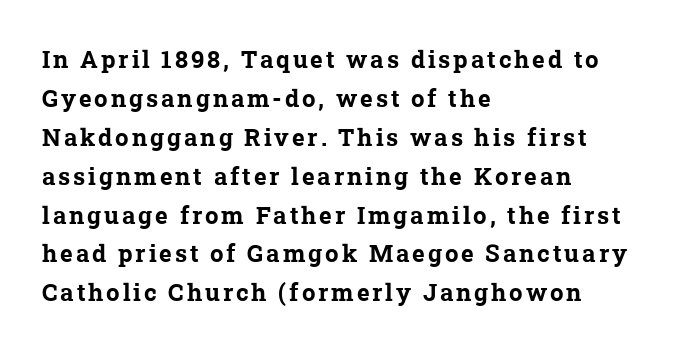
The specimen omits any rule beneath the text block's lines. Casual observation: everything's shoved over to the left. The sample has been set heavy, in full bold. The leading is moderate, giving the passage an even texture.
